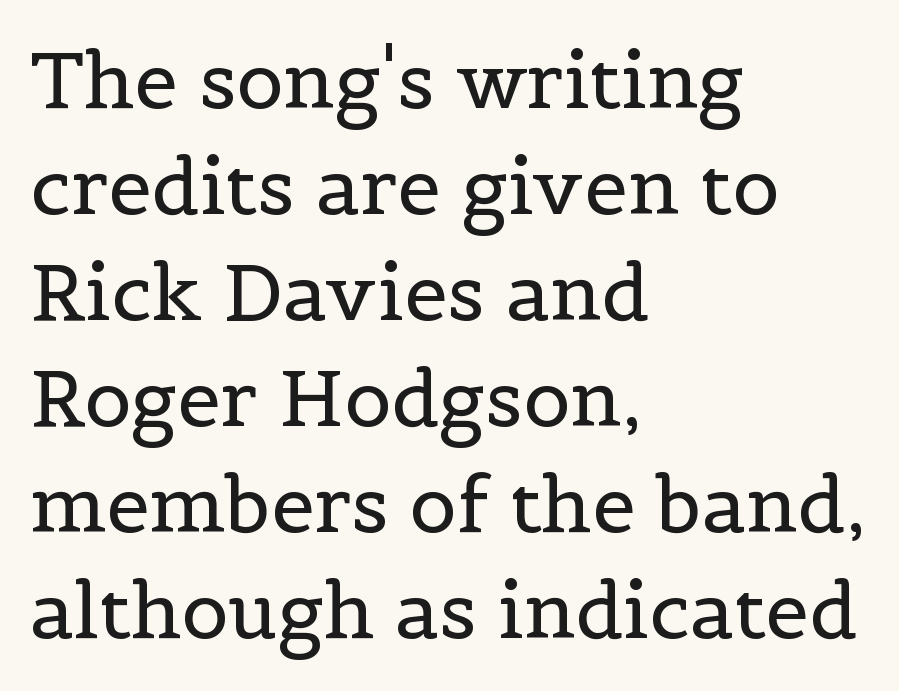
The image shows 78 px regular-weight serif type, upright; set left-aligned, normal line spacing (1.36x), normal letter spacing, not underlined; a medium x-height.
